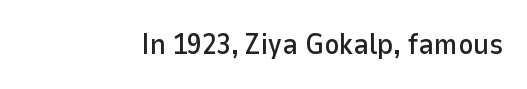
The letterforms sit shoulder to shoulder at normal distance. Vertical strokes here are truly vertical. Proportional: the letters do not fall into vertical columns. The specimen omits any rule beneath the text block's lines. Typographically, this falls in the sans-serif category.
